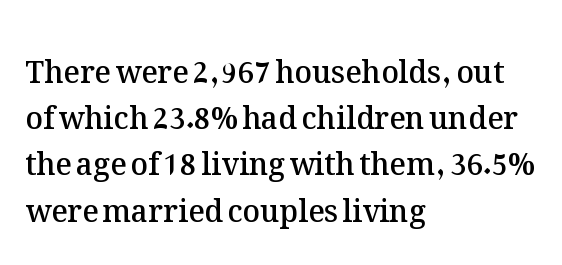
The image shows 30 px semibold type, upright; set left-aligned, normal line spacing (1.54x), normal letter spacing, not underlined; medium stroke contrast and a medium x-height.
